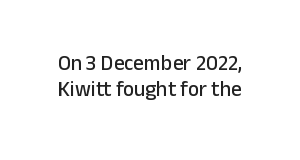
{"italic": "no", "underline": "no", "line_spacing_ratio": 1.24, "letter_spacing": "normal", "letter_spacing_em": 0.0, "glyph_px": 21}
